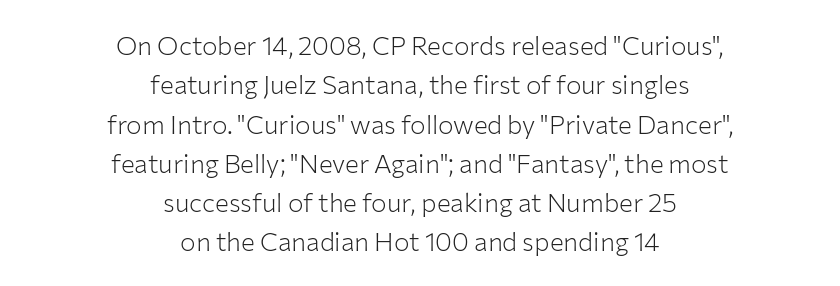
Q: Is the text bold? A: No.
Q: Is the text italic (slanted)? A: No, it is upright.
Q: Is the text underlined? A: No.
Q: How is the paragraph aligned? A: Centered.
Q: Is the spacing between letters normal or unusually wide? A: Normal.
Q: Is the spacing between lines tight, normal or loose? A: Normal.
